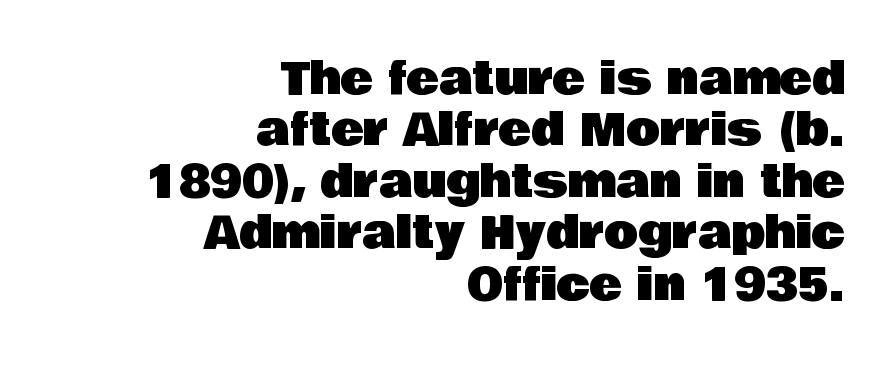
The gaps between neighbouring characters are ordinary and unremarkable. This sample has the flowing, uneven cadence of proportional lettering. This sample is right-justified, so line beginnings fall wherever the words allow. You can tell it's not italic because the verticals are truly vertical. To sum up the face: it is a sans, with no serifs. A clean baseline with only descenders dipping below it.
